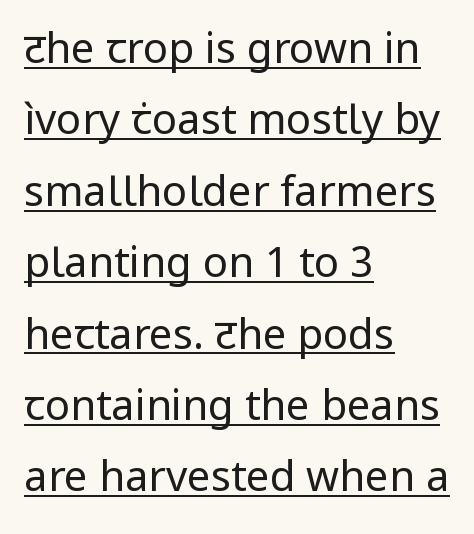
Q: Is the text bold? A: No.
Q: Is the text italic (slanted)? A: No, it is upright.
Q: Is the typeface a serif or a sans-serif typeface? A: Sans-serif.
Q: Is the text underlined? A: Yes.
Q: How is the paragraph aligned? A: Left-aligned.
Q: Is the spacing between letters normal or unusually wide? A: Normal.
Q: Is the spacing between lines tight, normal or loose? A: Normal.
Q: Width (condensed, normal, or wide)? A: Normal.
Q: Stroke contrast? A: Low.
Q: x-height? A: Medium.
Q: Monospaced? A: No.
